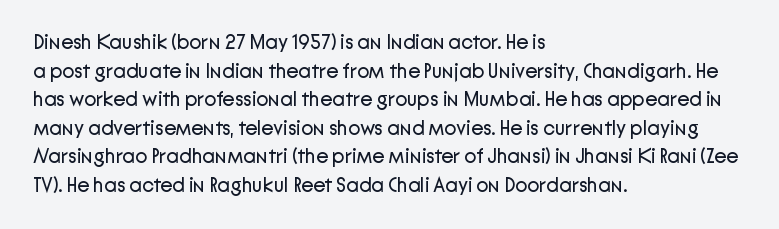
Q: Is the text bold? A: No.
Q: Is the text italic (slanted)? A: No, it is upright.
Q: Is the text underlined? A: No.
Q: How is the paragraph aligned? A: Left-aligned.
Q: Is the spacing between letters normal or unusually wide? A: Normal.
Q: Is the spacing between lines tight, normal or loose? A: Normal.
